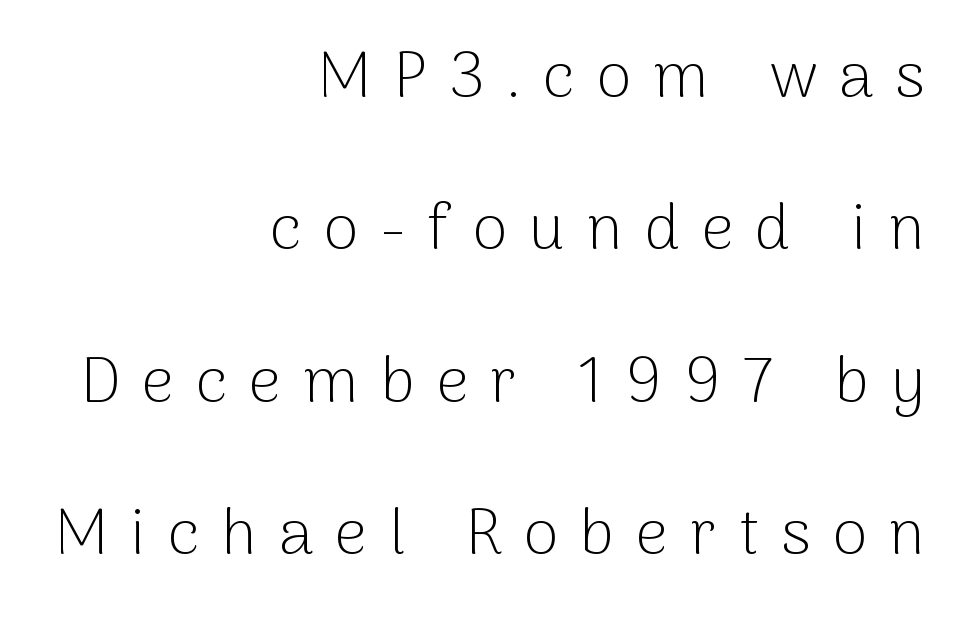
The horizontal fit of the characters is loose and conspicuously gappy. These lines were composed using upright roman letters. Proportional: the letters do not fall into vertical columns. Baseline-to-baseline distance is far greater than the letter height. This is sans-serif lettering, the kind often seen on screens and signage.
